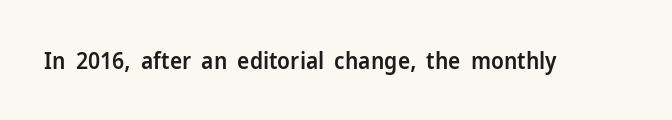
Q: Is the text bold? A: Semi-bold.
Q: Is the text italic (slanted)? A: No, it is upright.
Q: Is the text underlined? A: No.
Q: Is the spacing between letters normal or unusually wide? A: Normal.
